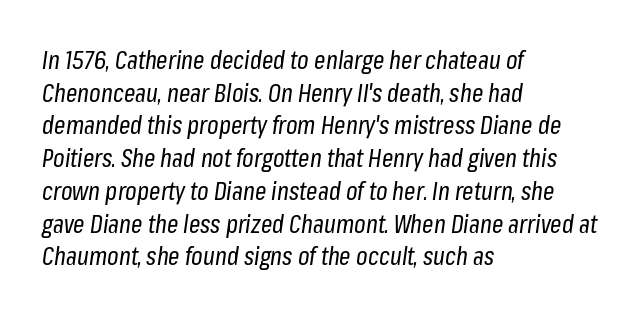
Q: Is the text bold? A: No.
Q: Is the text italic (slanted)? A: Yes, it leans right by about 8 degrees.
Q: Is the text underlined? A: No.
Q: How is the paragraph aligned? A: Left-aligned.
Q: Is the spacing between letters normal or unusually wide? A: Normal.
Q: Is the spacing between lines tight, normal or loose? A: Normal.
